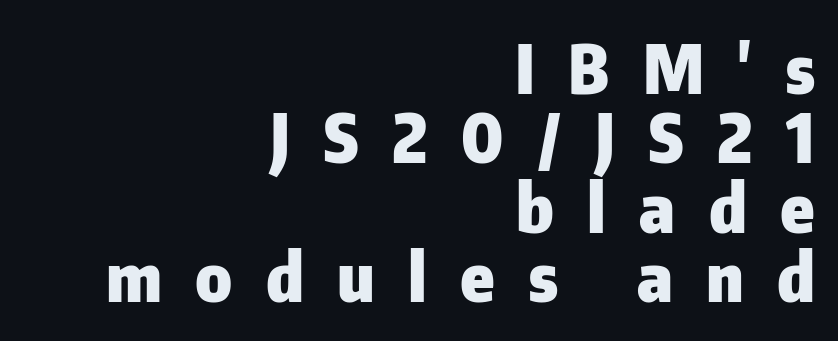
Q: Is the text bold? A: Yes.
Q: Is the text italic (slanted)? A: No, it is upright.
Q: Is the typeface a serif or a sans-serif typeface? A: Sans-serif.
Q: Is the text underlined? A: No.
Q: How is the paragraph aligned? A: Right-aligned.
Q: Is the spacing between letters normal or unusually wide? A: Unusually wide.
Q: Is the spacing between lines tight, normal or loose? A: Tight.
Q: Width (condensed, normal, or wide)? A: Normal.
Q: Stroke contrast? A: Low.
Q: x-height? A: Medium.
Q: Monospaced? A: No.
